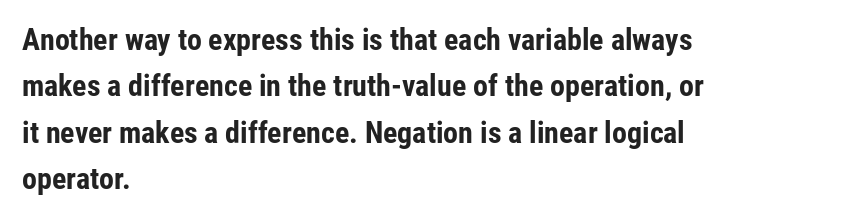
The line-height multiplier appears to be the usual default. Character widths vary here, with narrow letters taking less room than wide ones. No word sits above an underline. The gaps between neighbouring characters are ordinary and unremarkable. As a designer I'd log this as weight 700, bold.
